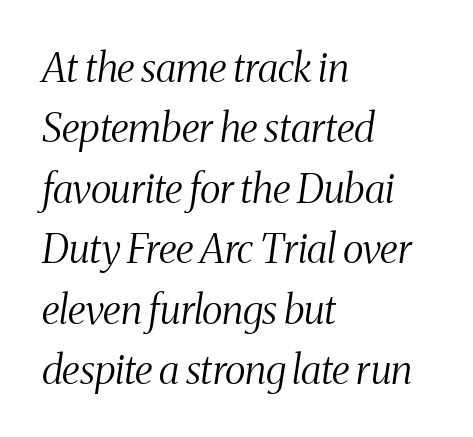
The tracking reads as untouched default to a designer's eye. Note the varied advance widths — an 'i' is clearly narrower than an 'm'. Letterform terminals end in serifs throughout the passage. Each new line begins a customary step beneath the previous one. The lettering tilts uniformly, giving the passage an italic look. Short and long lines alike share a common starting point at left.
